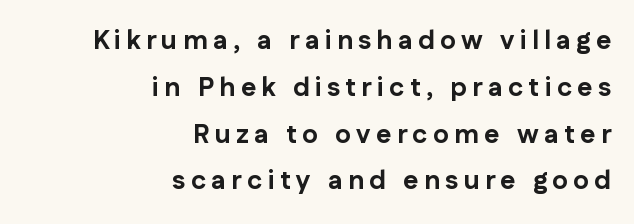
Q: Is the text bold? A: Yes.
Q: Is the text italic (slanted)? A: No, it is upright.
Q: Is the text underlined? A: No.
Q: How is the paragraph aligned? A: Right-aligned.
Q: Is the spacing between letters normal or unusually wide? A: Unusually wide.
